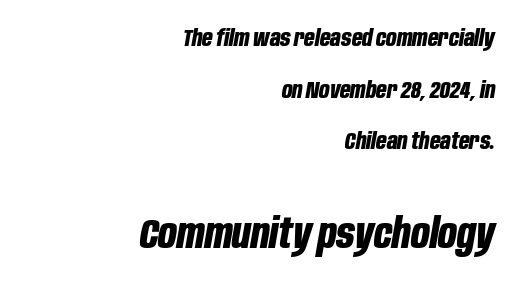
The image shows 41 px bold, condensed type, italic (leaning right); set right-aligned, loose line spacing (2.25x), normal letter spacing, not underlined; the second (bottom) block is 1.78x larger; low stroke contrast and a large x-height.
